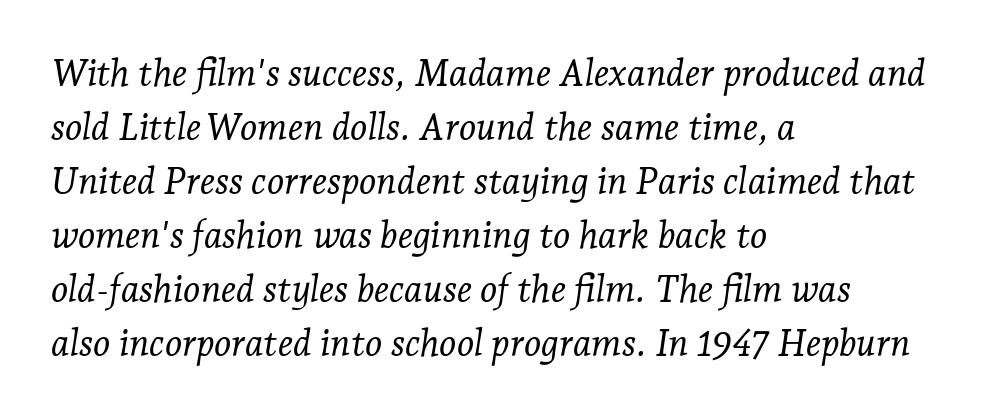
{"serif": "yes", "italic": "yes", "lean": "right", "slant_degrees": 7, "bold": "no", "weight": "light", "width": "normal", "stroke_contrast": "low", "x_height": "medium", "monospaced": "no", "underline": "no", "align": "left", "line_spacing": "normal", "line_spacing_ratio": 1.46, "letter_spacing": "normal", "letter_spacing_em": 0.0, "glyph_px": 37}
